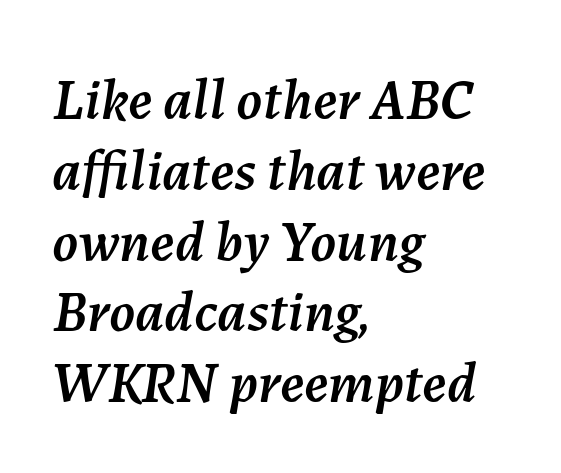
{"italic": "yes", "lean": "right", "slant_degrees": 7, "width": "normal", "stroke_contrast": "medium", "x_height": "medium", "monospaced": "no", "underline": "no", "align": "left", "line_spacing_ratio": 1.22, "letter_spacing": "normal", "letter_spacing_em": 0.0, "glyph_px": 58}
